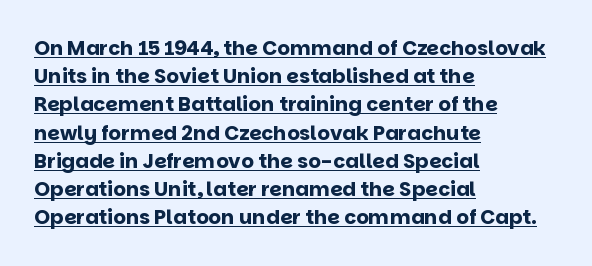
Q: Is the text bold? A: Yes.
Q: Is the text italic (slanted)? A: No, it is upright.
Q: Is the text underlined? A: Yes.
Q: How is the paragraph aligned? A: Left-aligned.
Q: Is the spacing between letters normal or unusually wide? A: Normal.
Q: Is the spacing between lines tight, normal or loose? A: Normal.
